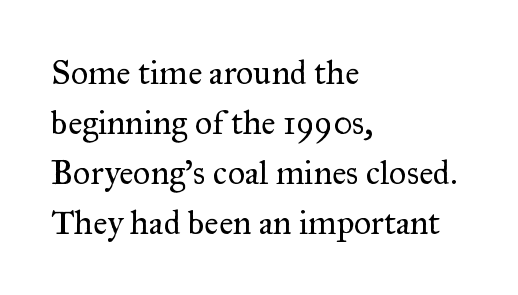
The image shows 34 px regular-weight serif type, upright; set left-aligned, normal line spacing (1.47x), normal letter spacing, not underlined; medium stroke contrast and a small x-height.
